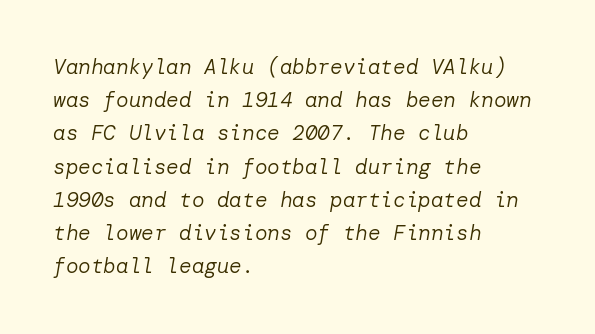
The typography opts for an oblique posture over an upright one. A light-to-regular cut is what we see here. A classic flush-left, rag-right setting is used for this passage. Glyph-to-glyph distance matches everyday printed text. The rows are spaced the way most documents space them. Letters rest on an invisible, unmarked baseline.
